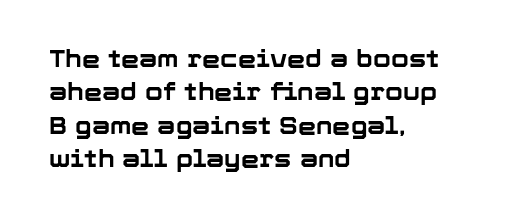
{"italic": "no", "bold": "yes", "underline": "no", "align": "left", "line_spacing": "normal", "line_spacing_ratio": 1.45, "letter_spacing": "normal", "letter_spacing_em": 0.0, "glyph_px": 23}
